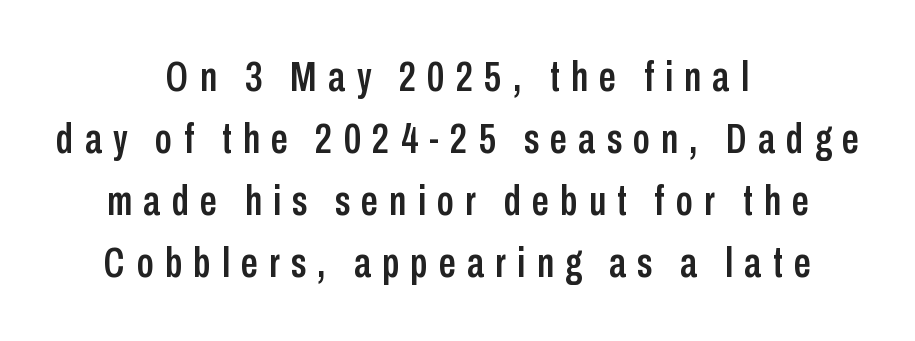
Q: Is the text italic (slanted)? A: No, it is upright.
Q: Is the typeface a serif or a sans-serif typeface? A: Sans-serif.
Q: Is the text underlined? A: No.
Q: How is the paragraph aligned? A: Centered.
Q: Is the spacing between letters normal or unusually wide? A: Unusually wide.
Q: Is the spacing between lines tight, normal or loose? A: Normal.
Q: Width (condensed, normal, or wide)? A: Condensed.
Q: Stroke contrast? A: Low.
Q: x-height? A: Medium.
Q: Monospaced? A: No.
